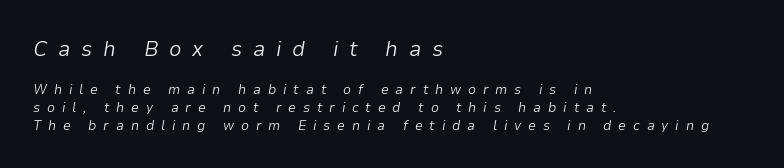
The image shows 22 px text type, italic (leaning right); set left-aligned, normal line spacing (1.28x), unusually wide letter spacing (+0.49 em), not underlined; the first (top) block is 1.57x larger.
